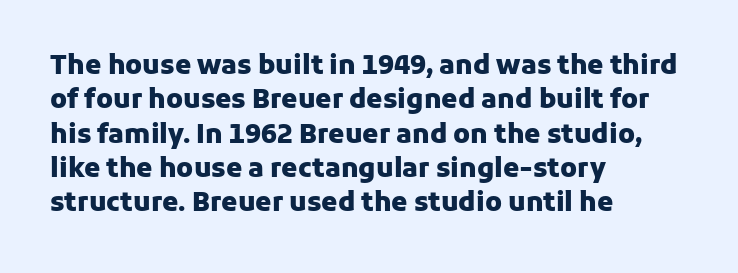
{"italic": "no", "bold": "yes", "underline": "no", "align": "left", "line_spacing": "normal", "line_spacing_ratio": 1.32, "letter_spacing": "normal", "letter_spacing_em": 0.0, "glyph_px": 26}
